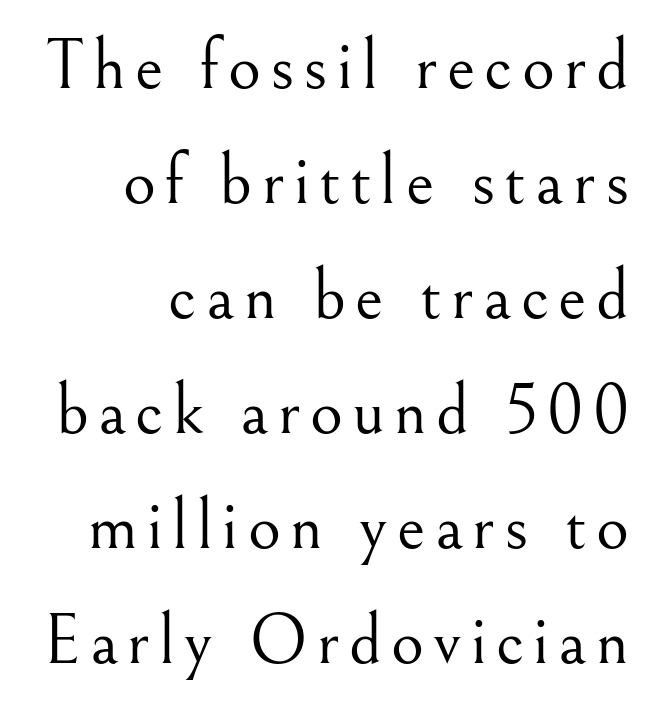
Old-style or modern, the face here clearly has serifs. Does the copy run flush right? Yes — the right margin is perfectly even. The area under the type is left untouched. A roman cut, with each character standing at attention. Note the varied advance widths — an 'i' is clearly narrower than an 'm'.
